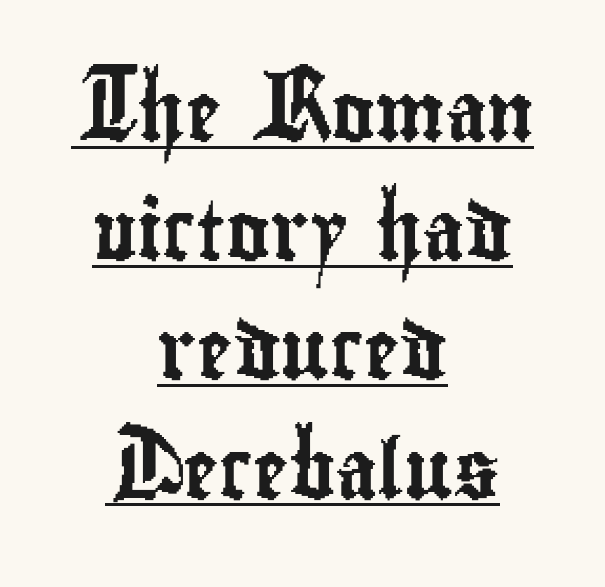
{"serif": "no", "italic": "no", "width": "condensed", "stroke_contrast": "low", "x_height": "small", "monospaced": "no", "underline": "yes", "align": "center", "line_spacing": "loose", "line_spacing_ratio": 2.02, "letter_spacing": "normal", "letter_spacing_em": 0.0, "glyph_px": 59}
